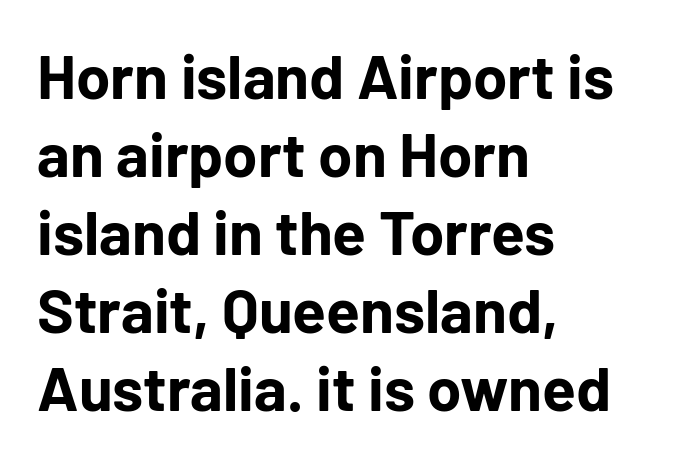
You could not count columns in this text — the font is proportionally spaced. Baseline-to-baseline distance is the conventional proportion of letter height. Tall strokes in this sample are plumb rather than angled. Nothing unusual about the tracking: characters are spaced as the font intends. Alignment: flush left.
